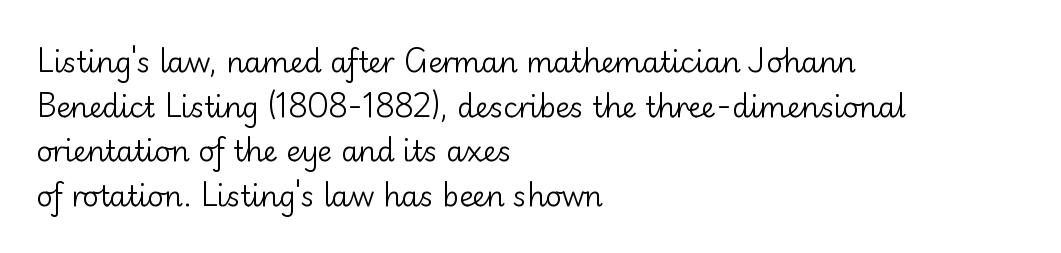
Q: Is the text bold? A: No.
Q: Is the text italic (slanted)? A: No, it is upright.
Q: Is the typeface a serif or a sans-serif typeface? A: Sans-serif.
Q: Is the text underlined? A: No.
Q: How is the paragraph aligned? A: Left-aligned.
Q: Is the spacing between letters normal or unusually wide? A: Normal.
Q: Is the spacing between lines tight, normal or loose? A: Normal.
Q: Width (condensed, normal, or wide)? A: Normal.
Q: Stroke contrast? A: Low.
Q: x-height? A: Small.
Q: Monospaced? A: No.
